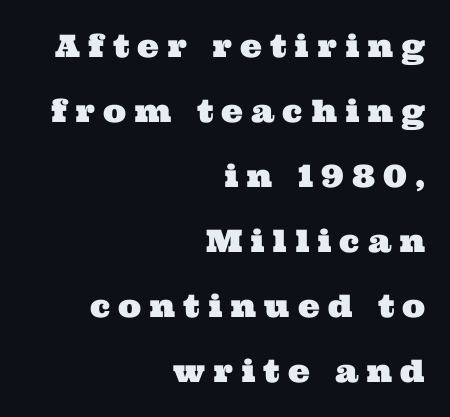
The image shows 31 px wide serif type; set right-aligned, loose line spacing (2.1x), unusually wide letter spacing (+0.26 em), not underlined; medium stroke contrast and a medium x-height.
